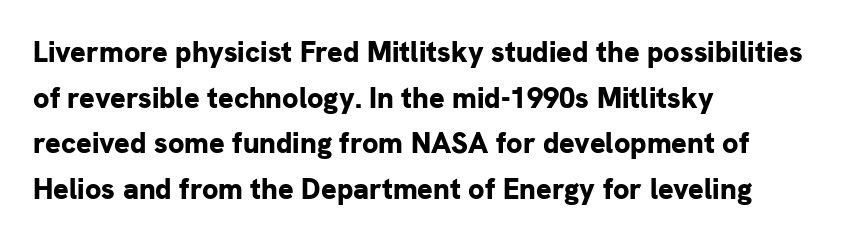
{"serif": "no", "italic": "no", "bold": "yes", "weight": "bold", "width": "normal", "stroke_contrast": "low", "x_height": "medium", "monospaced": "no", "underline": "no", "align": "left", "line_spacing": "normal", "line_spacing_ratio": 1.57, "letter_spacing": "normal", "letter_spacing_em": 0.0, "glyph_px": 29}
